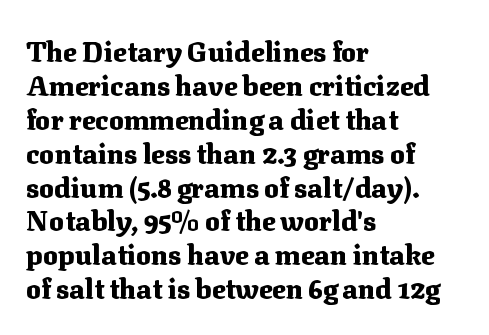
The image shows 28 px heavy serif type, upright; set left-aligned, line spacing 1.21x, normal letter spacing, not underlined; medium stroke contrast and a medium x-height.
